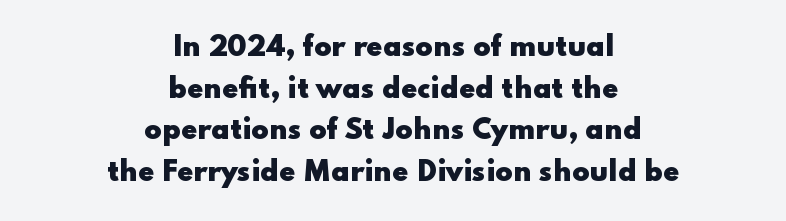
Q: Is the text bold? A: Yes.
Q: Is the text italic (slanted)? A: No, it is upright.
Q: Is the text underlined? A: No.
Q: How is the paragraph aligned? A: Centered.
Q: Is the spacing between letters normal or unusually wide? A: Normal.
Q: Is the spacing between lines tight, normal or loose? A: Normal.
